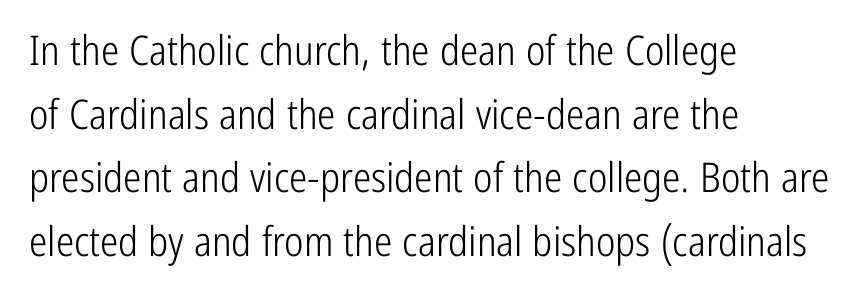
{"serif": "no", "italic": "no", "bold": "no", "weight": "light", "width": "condensed", "stroke_contrast": "low", "x_height": "medium", "monospaced": "no", "underline": "no", "align": "left", "line_spacing": "normal", "line_spacing_ratio": 1.55, "letter_spacing": "normal", "letter_spacing_em": 0.0, "glyph_px": 41}
